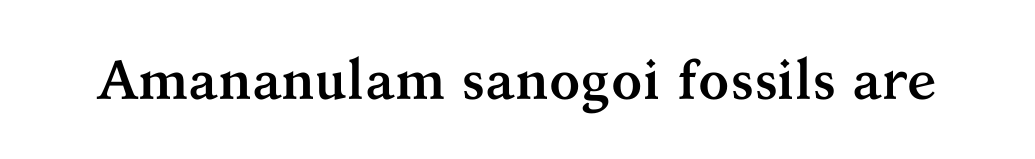
The image shows 55 px semibold serif type, upright; set normal letter spacing, not underlined; medium stroke contrast and a medium x-height.
